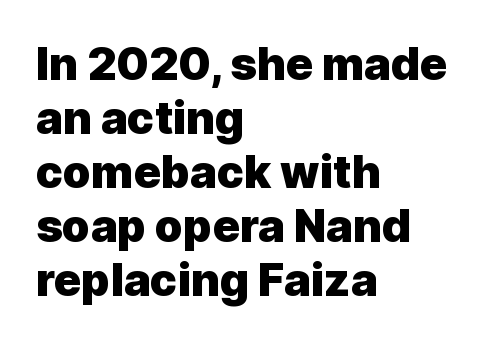
The image shows 45 px heavy sans-serif type, upright; set left-aligned, line spacing 1.2x, normal letter spacing, not underlined; a medium x-height.
